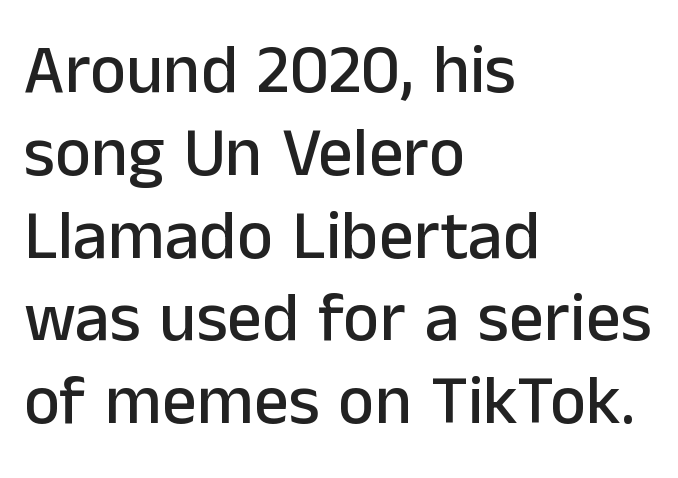
Underlining? Definitely not there. Characters follow at the spacing the type designer built in. Upright lettering throughout. The rendering shows plain stroke endings on the letterforms — a sans-serif design. Every row of glyphs begins at an identical x-position on the left. You could not count columns in this text — the font is proportionally spaced.
